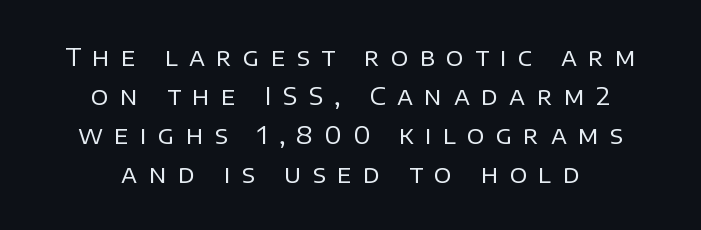
Q: Is the text bold? A: No.
Q: Is the text italic (slanted)? A: No, it is upright.
Q: Is the text underlined? A: No.
Q: How is the paragraph aligned? A: Centered.
Q: Is the spacing between letters normal or unusually wide? A: Unusually wide.
Q: Is the spacing between lines tight, normal or loose? A: Normal.
